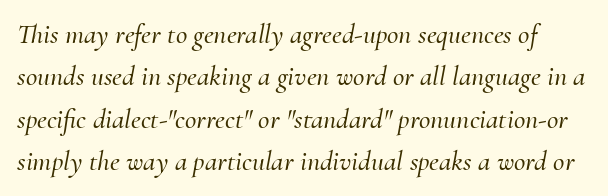
Q: Is the text italic (slanted)? A: Yes, it leans right by about 10 degrees.
Q: Is the typeface a serif or a sans-serif typeface? A: Serif.
Q: Is the text underlined? A: No.
Q: Is the spacing between letters normal or unusually wide? A: Normal.
Q: Is the spacing between lines tight, normal or loose? A: Normal.
Q: Width (condensed, normal, or wide)? A: Normal.
Q: Stroke contrast? A: Medium.
Q: x-height? A: Small.
Q: Monospaced? A: No.
